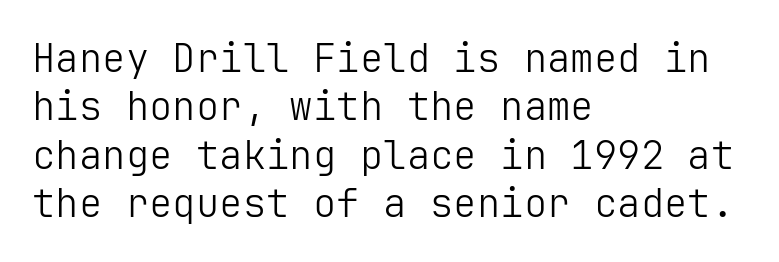
{"serif": "no", "italic": "no", "bold": "no", "weight": "light", "width": "normal", "stroke_contrast": "low", "x_height": "medium", "underline": "no", "align": "left", "line_spacing_ratio": 1.24, "letter_spacing": "normal", "letter_spacing_em": 0.0, "glyph_px": 39}
